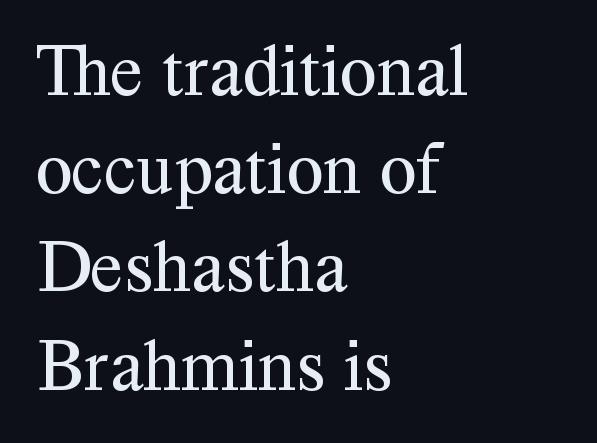
Q: Is the text bold? A: No.
Q: Is the text italic (slanted)? A: No, it is upright.
Q: Is the typeface a serif or a sans-serif typeface? A: Serif.
Q: Is the text underlined? A: No.
Q: How is the paragraph aligned? A: Left-aligned.
Q: Is the spacing between letters normal or unusually wide? A: Normal.
Q: Is the spacing between lines tight, normal or loose? A: Normal.
Q: Width (condensed, normal, or wide)? A: Normal.
Q: Stroke contrast? A: Medium.
Q: x-height? A: Medium.
Q: Monospaced? A: No.
